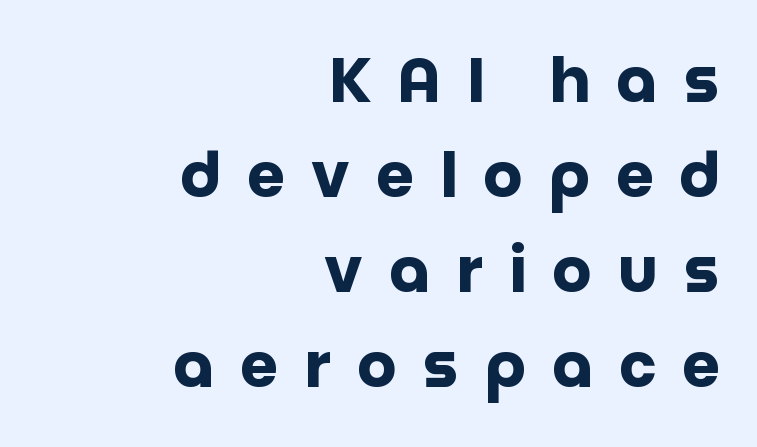
These lines have a slow, spaced-out rhythm from letter to letter. Every character sits straight up, as roman type does. The passage shown is typed in a proportional face where columns would drift. Typesetter's note: full bold, strokes at maximum text heaviness. A sans-serif font was chosen for this passage. Line spacing here is normal.
